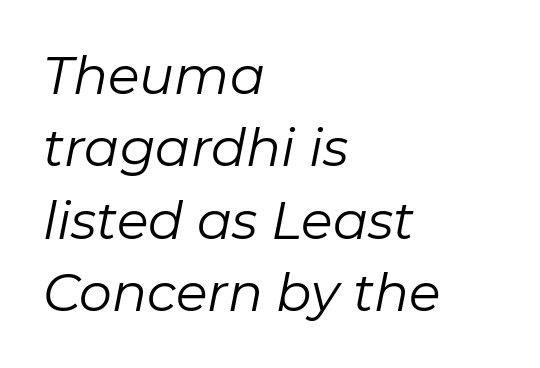
{"italic": "yes", "lean": "right", "slant_degrees": 11, "bold": "no", "weight": "regular", "width": "normal", "stroke_contrast": "low", "x_height": "medium", "monospaced": "no", "underline": "no", "align": "left", "line_spacing": "normal", "line_spacing_ratio": 1.39, "letter_spacing": "normal", "letter_spacing_em": 0.0, "glyph_px": 52}
